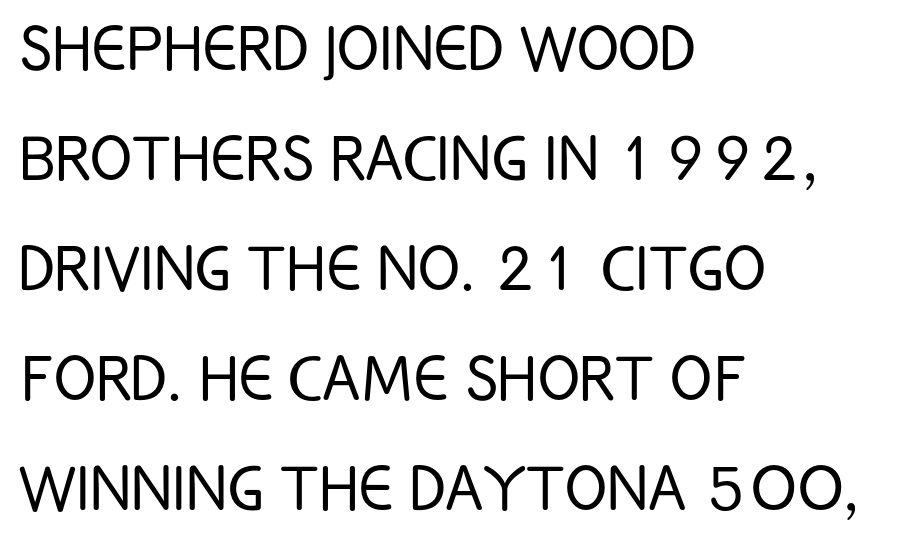
Q: Is the text bold? A: No.
Q: Is the text italic (slanted)? A: No, it is upright.
Q: Is the typeface a serif or a sans-serif typeface? A: Sans-serif.
Q: Is the text underlined? A: No.
Q: How is the paragraph aligned? A: Left-aligned.
Q: Is the spacing between letters normal or unusually wide? A: Normal.
Q: Is the spacing between lines tight, normal or loose? A: Normal.
Q: Width (condensed, normal, or wide)? A: Condensed.
Q: Stroke contrast? A: Low.
Q: x-height? A: Large.
Q: Monospaced? A: No.
